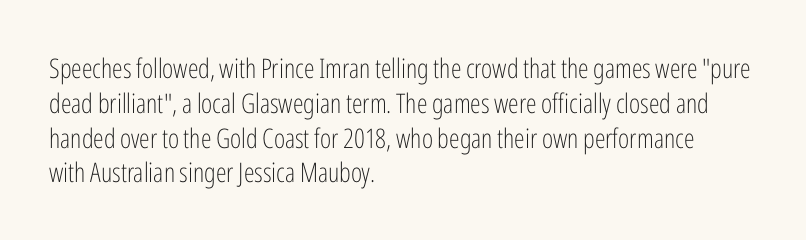
Q: Is the text bold? A: No.
Q: Is the text italic (slanted)? A: No, it is upright.
Q: Is the text underlined? A: No.
Q: How is the paragraph aligned? A: Left-aligned.
Q: Is the spacing between letters normal or unusually wide? A: Normal.
Q: Is the spacing between lines tight, normal or loose? A: Normal.
